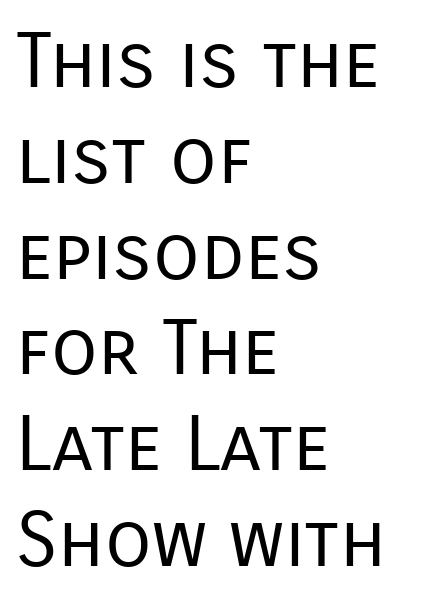
Q: Is the text bold? A: No.
Q: Is the text italic (slanted)? A: No, it is upright.
Q: Is the typeface a serif or a sans-serif typeface? A: Sans-serif.
Q: Is the text underlined? A: No.
Q: How is the paragraph aligned? A: Left-aligned.
Q: Is the spacing between letters normal or unusually wide? A: Normal.
Q: Is the spacing between lines tight, normal or loose? A: Normal.
Q: Width (condensed, normal, or wide)? A: Normal.
Q: Stroke contrast? A: Low.
Q: x-height? A: Medium.
Q: Monospaced? A: No.
